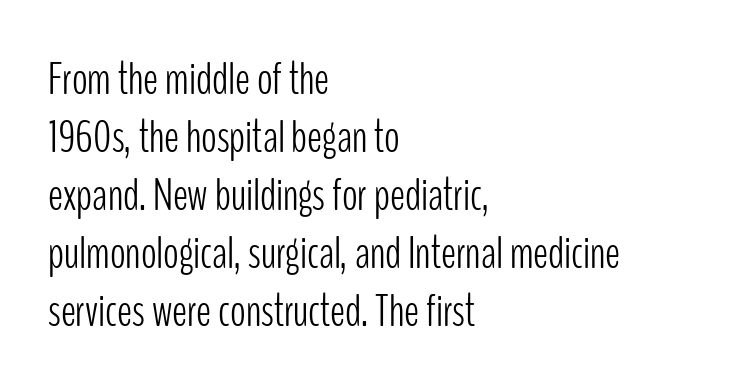
The image shows 46 px light, condensed sans-serif type, upright; set left-aligned, normal line spacing (1.26x), normal letter spacing, not underlined; low stroke contrast and a medium x-height.
